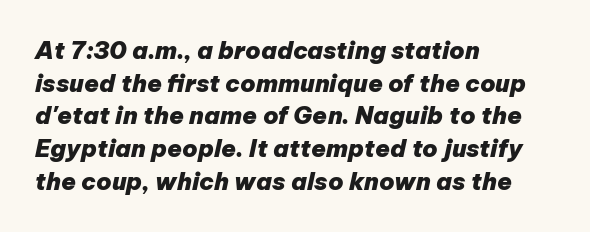
The rag falls on the right side of this text block. This rendering leaves character spacing at its baseline value. Style check: oblique. Heft: maximum for text — a bold. The glyphs are unaccompanied by any horizontal stroke below them.
